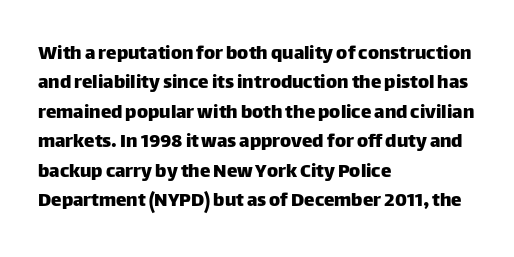
Q: Is the text italic (slanted)? A: No, it is upright.
Q: Is the text underlined? A: No.
Q: How is the paragraph aligned? A: Left-aligned.
Q: Is the spacing between letters normal or unusually wide? A: Normal.
Q: Is the spacing between lines tight, normal or loose? A: Normal.
